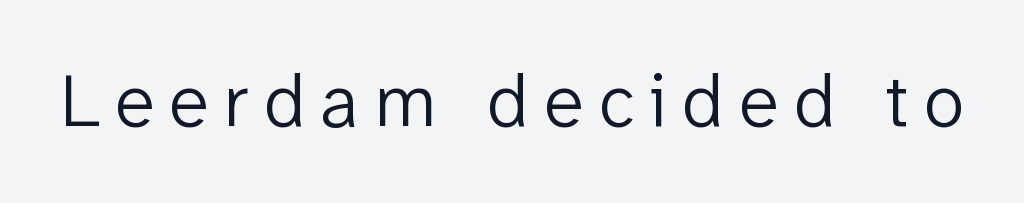
Q: Is the text bold? A: No.
Q: Is the text italic (slanted)? A: No, it is upright.
Q: Is the typeface a serif or a sans-serif typeface? A: Sans-serif.
Q: Is the text underlined? A: No.
Q: Is the spacing between letters normal or unusually wide? A: Unusually wide.
Q: Width (condensed, normal, or wide)? A: Normal.
Q: Stroke contrast? A: Low.
Q: x-height? A: Medium.
Q: Monospaced? A: No.
